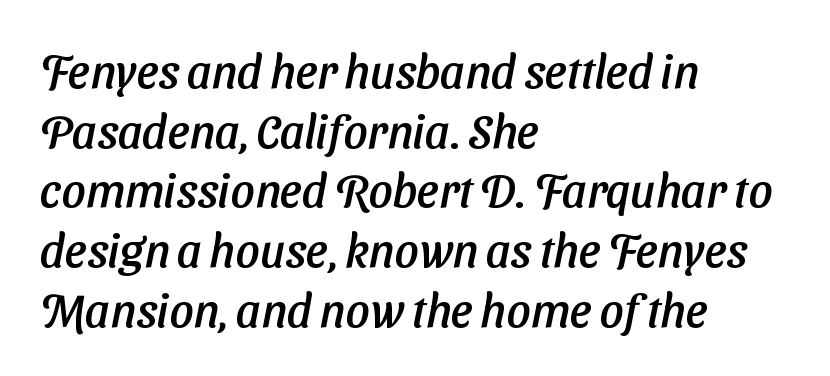
Q: Is the typeface a serif or a sans-serif typeface? A: Sans-serif.
Q: Is the text underlined? A: No.
Q: How is the paragraph aligned? A: Left-aligned.
Q: Is the spacing between letters normal or unusually wide? A: Normal.
Q: Is the spacing between lines tight, normal or loose? A: Normal.
Q: Width (condensed, normal, or wide)? A: Normal.
Q: Stroke contrast? A: Low.
Q: x-height? A: Medium.
Q: Monospaced? A: No.
